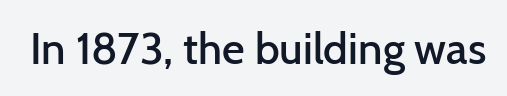
Characters remain perfectly vertical along every line. Slightly chunky letters — semibold, I'd say, not full bold. Note the varied advance widths — an 'i' is clearly narrower than an 'm'. The space beneath each line is pristine and unruled. How are the letters spaced? Ordinarily, with no added tracking.
